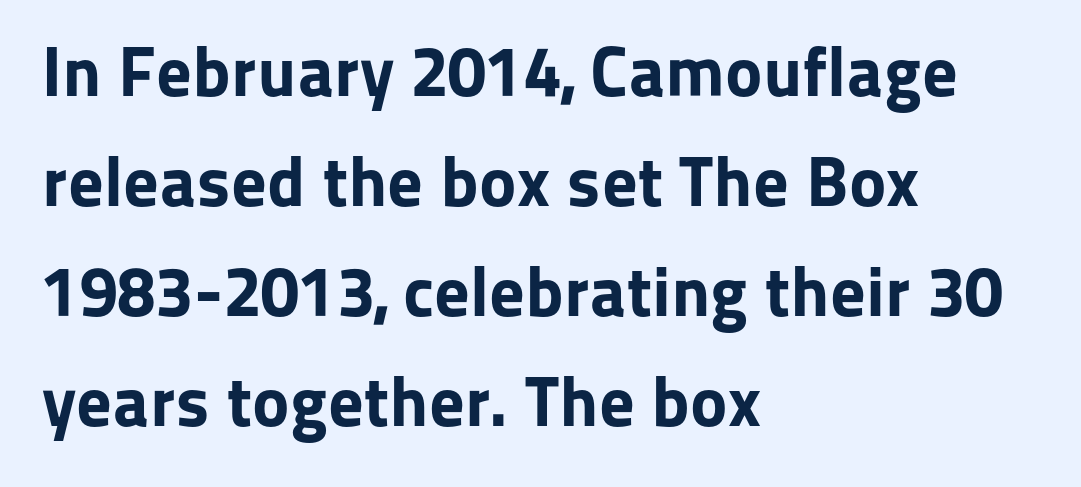
Q: Is the text bold? A: Yes.
Q: Is the text italic (slanted)? A: No, it is upright.
Q: Is the typeface a serif or a sans-serif typeface? A: Sans-serif.
Q: Is the text underlined? A: No.
Q: How is the paragraph aligned? A: Left-aligned.
Q: Is the spacing between letters normal or unusually wide? A: Normal.
Q: Is the spacing between lines tight, normal or loose? A: Normal.
Q: Width (condensed, normal, or wide)? A: Normal.
Q: Stroke contrast? A: Low.
Q: x-height? A: Medium.
Q: Monospaced? A: No.
